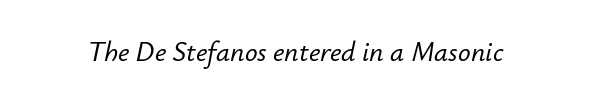
Looks like regular typesetting: each glyph gets only the width it needs. Beneath every word, the page is bare. Between one letter and the next there's only the usual sliver of space. The typography opts for an oblique posture over an upright one.
